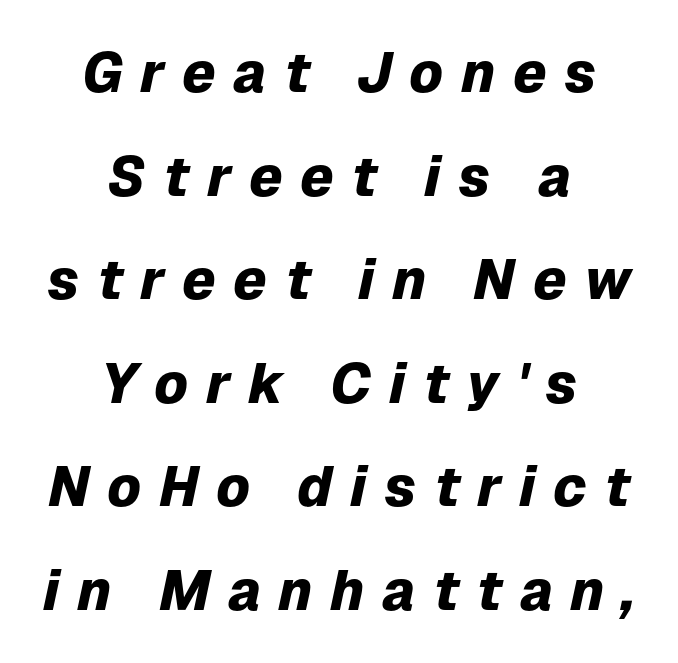
{"italic": "yes", "lean": "right", "slant_degrees": 12, "bold": "yes", "weight": "heavy", "width": "normal", "stroke_contrast": "low", "x_height": "medium", "monospaced": "no", "underline": "no", "align": "center", "line_spacing_ratio": 1.85, "letter_spacing": "wide", "letter_spacing_em": 0.31, "glyph_px": 56}
